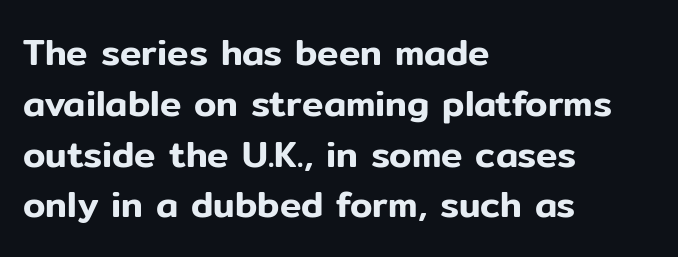
The image shows 36 px sans-serif type, upright; set left-aligned, normal line spacing (1.41x), normal letter spacing, not underlined; low stroke contrast and a medium x-height.
